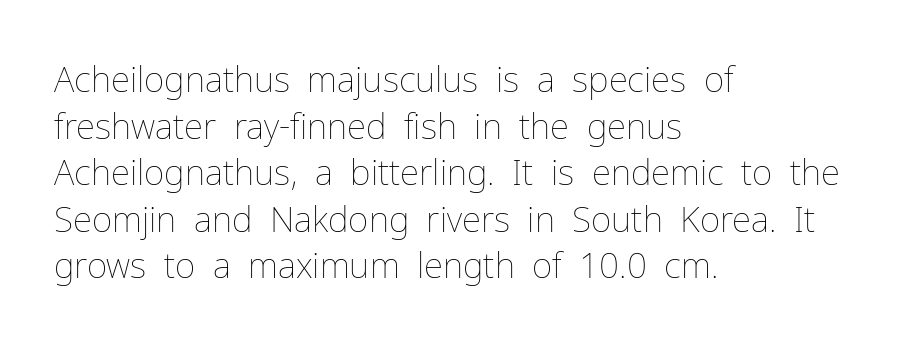
Q: Is the text bold? A: No.
Q: Is the text italic (slanted)? A: No, it is upright.
Q: Is the text underlined? A: No.
Q: How is the paragraph aligned? A: Left-aligned.
Q: Is the spacing between letters normal or unusually wide? A: Normal.
Q: Is the spacing between lines tight, normal or loose? A: Normal.
Q: Width (condensed, normal, or wide)? A: Normal.
Q: Stroke contrast? A: Low.
Q: x-height? A: Medium.
Q: Monospaced? A: No.
